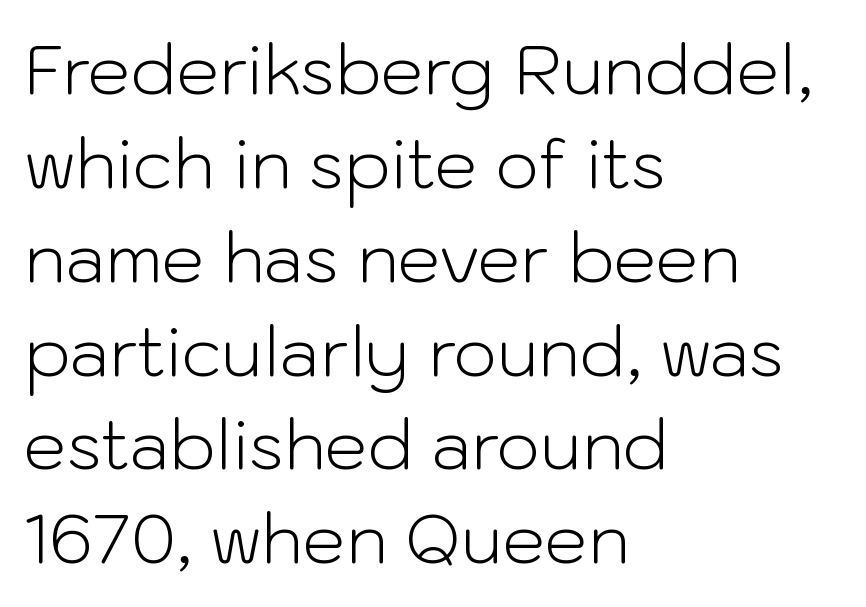
{"serif": "no", "italic": "no", "bold": "no", "weight": "light", "width": "normal", "stroke_contrast": "low", "x_height": "medium", "monospaced": "no", "underline": "no", "align": "left", "line_spacing": "normal", "line_spacing_ratio": 1.38, "letter_spacing": "normal", "letter_spacing_em": 0.0, "glyph_px": 68}
